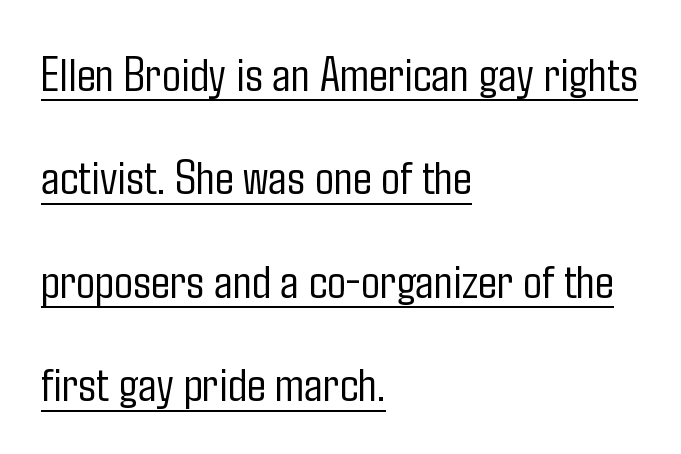
Q: Is the text bold? A: No.
Q: Is the text italic (slanted)? A: No, it is upright.
Q: Is the typeface a serif or a sans-serif typeface? A: Sans-serif.
Q: Is the text underlined? A: Yes.
Q: How is the paragraph aligned? A: Left-aligned.
Q: Is the spacing between letters normal or unusually wide? A: Normal.
Q: Is the spacing between lines tight, normal or loose? A: Loose.
Q: Width (condensed, normal, or wide)? A: Condensed.
Q: Stroke contrast? A: Low.
Q: x-height? A: Medium.
Q: Monospaced? A: No.
